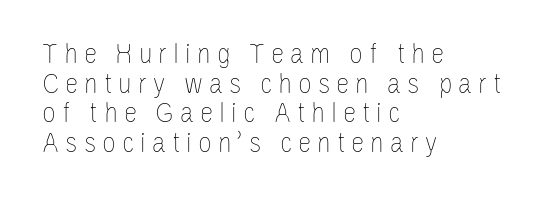
Q: Is the text bold? A: No.
Q: Is the text italic (slanted)? A: No, it is upright.
Q: Is the text underlined? A: No.
Q: How is the paragraph aligned? A: Left-aligned.
Q: Is the spacing between letters normal or unusually wide? A: Unusually wide.
Q: Is the spacing between lines tight, normal or loose? A: Tight.
Q: Width (condensed, normal, or wide)? A: Condensed.
Q: Stroke contrast? A: Low.
Q: x-height? A: Large.
Q: Monospaced? A: No.
